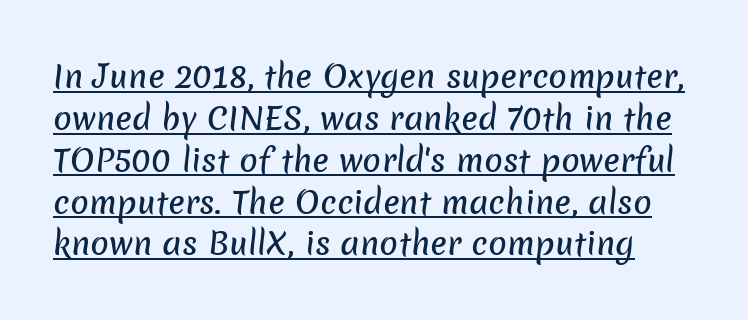
The image shows 31 px sans-serif type; set normal line spacing (1.35x), normal letter spacing, underlined; low stroke contrast and a medium x-height.
